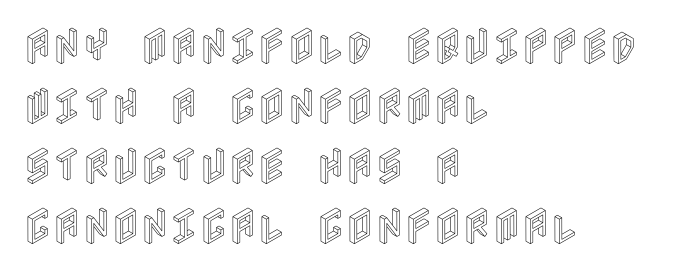
The lines are quadded left. The letters sit at their default tracking, neither squeezed nor spread. Notice how descenders clear the ascenders below comfortably — that's standard leading. This is roman type, the default non-slanted kind.
